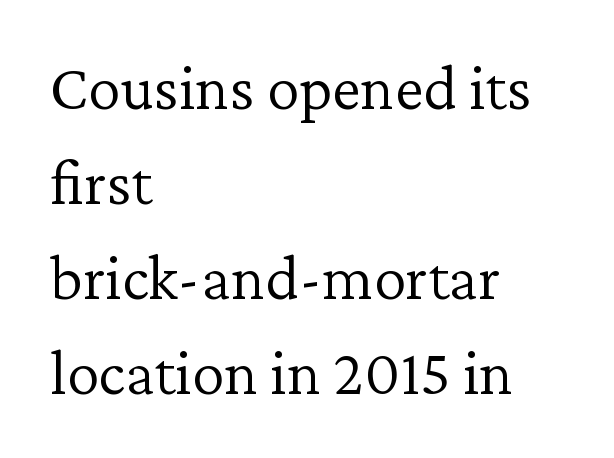
I'd call this a serif setting — the letters wear small feet. Spacing verdict: proportional, widths tailored to each character. Standard letterfit; no display-style spreading of the glyphs. Short and long lines alike share a common starting point at left. In terms of leading, this rendering sits right in the middle. These glyphs show unthickened strokes, regular width or finer.
